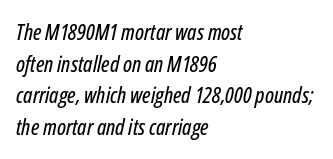
The image shows 22 px text type, italic (leaning right); set left-aligned, normal line spacing (1.44x), normal letter spacing, not underlined.
